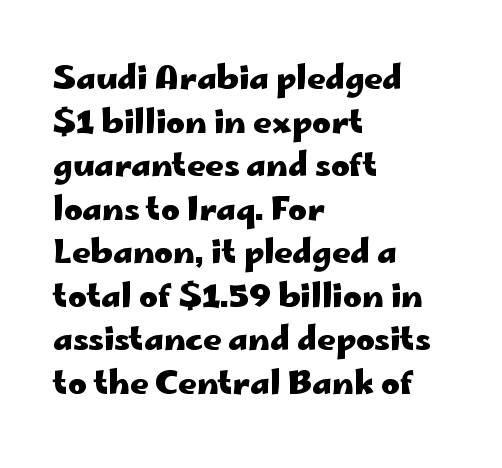
The image shows 32 px heavy, wide sans-serif type, upright; set left-aligned, normal line spacing (1.36x), normal letter spacing, not underlined; low stroke contrast and a small x-height.
